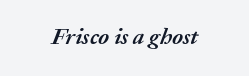
Type without underlining. Emphasis-style slanted type is in use. Nothing unusual about the tracking: characters are spaced as the font intends. You'd pick this weight for a headline — it's a proper bold.
